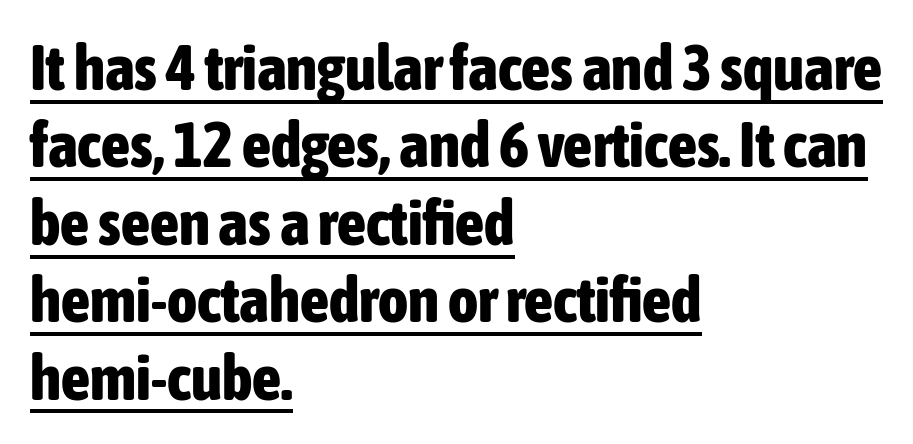
Letterform terminals end flat and unadorned throughout the passage. Notice how the stems are strictly vertical — no italics here. What decoration does the sample have? An underline. Is this a fixed-width face? No — the glyphs have proportional, varying widths. Compared with typical body copy, the letter spacing here is the same. The setting favours the left margin, as ordinary paragraphs usually do.
